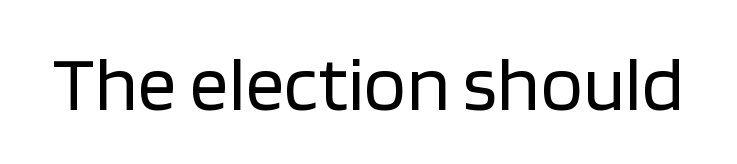
Q: Is the text bold? A: No.
Q: Is the text italic (slanted)? A: No, it is upright.
Q: Is the typeface a serif or a sans-serif typeface? A: Sans-serif.
Q: Is the text underlined? A: No.
Q: Is the spacing between letters normal or unusually wide? A: Normal.
Q: Width (condensed, normal, or wide)? A: Normal.
Q: Stroke contrast? A: Low.
Q: x-height? A: Large.
Q: Monospaced? A: No.
